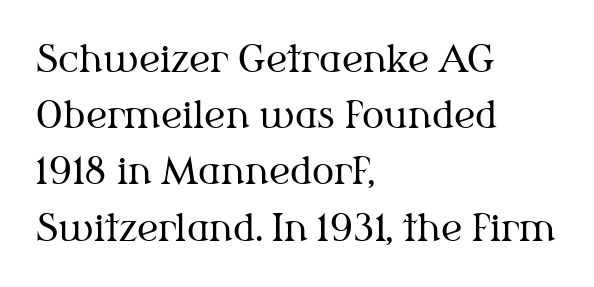
The ragged edge is on the right, which tells us the setting is flush left. The typesetting does not lean heavy: it is not bold. The specimen reads as upright at a glance. The glyphs are unaccompanied by any horizontal stroke below them.
